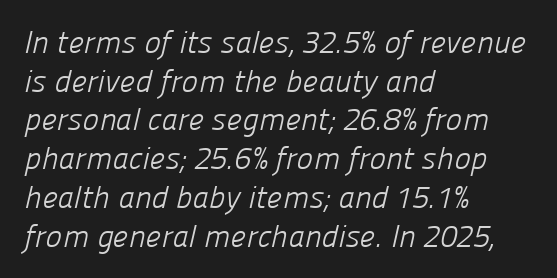
{"serif": "no", "bold": "no", "weight": "light", "width": "normal", "stroke_contrast": "low", "x_height": "medium", "monospaced": "no", "underline": "no", "align": "left", "line_spacing": "normal", "line_spacing_ratio": 1.25, "letter_spacing": "normal", "letter_spacing_em": 0.0, "glyph_px": 31}
